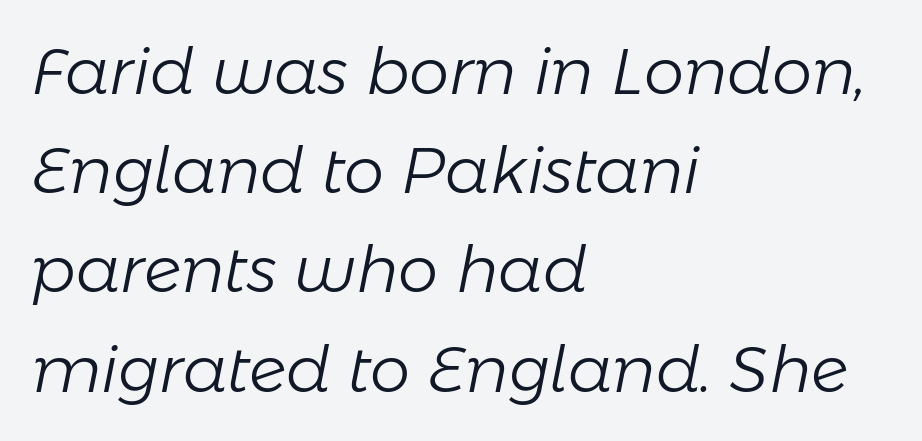
The image shows 64 px light type, italic (leaning right); set left-aligned, normal line spacing (1.55x), normal letter spacing, not underlined; low stroke contrast and a medium x-height.
